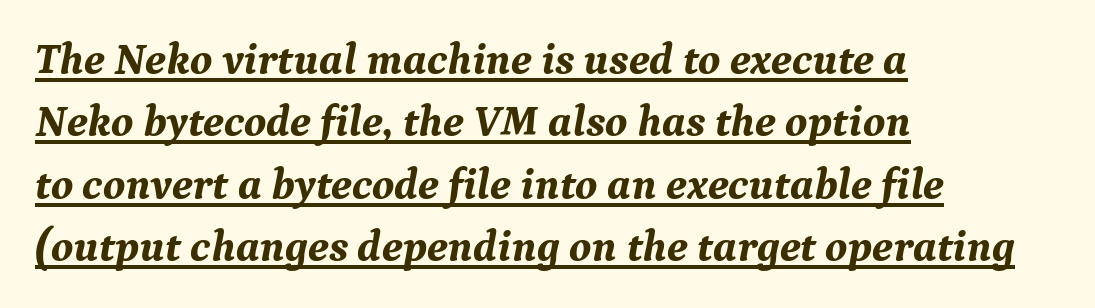
Q: Is the text bold? A: Yes.
Q: Is the text italic (slanted)? A: Yes, it leans right by about 9 degrees.
Q: Is the typeface a serif or a sans-serif typeface? A: Serif.
Q: Is the text underlined? A: Yes.
Q: How is the paragraph aligned? A: Left-aligned.
Q: Is the spacing between letters normal or unusually wide? A: Normal.
Q: Is the spacing between lines tight, normal or loose? A: Normal.
Q: Width (condensed, normal, or wide)? A: Normal.
Q: Stroke contrast? A: Medium.
Q: x-height? A: Medium.
Q: Monospaced? A: No.
